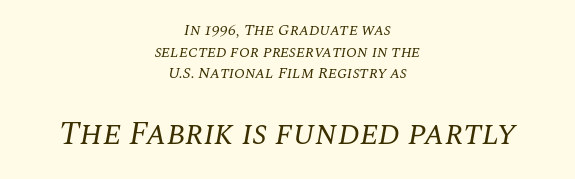
Q: Is the text bold? A: No.
Q: Is the text italic (slanted)? A: Yes, it leans right by about 10 degrees.
Q: Is the typeface a serif or a sans-serif typeface? A: Serif.
Q: Is the text underlined? A: No.
Q: How is the paragraph aligned? A: Centered.
Q: Is the spacing between letters normal or unusually wide? A: Normal.
Q: Is the spacing between lines tight, normal or loose? A: Normal.
Q: Which block of text is set in a larger size, the first (top) or the second (bottom)? A: The second (bottom) one.
Q: Width (condensed, normal, or wide)? A: Normal.
Q: Stroke contrast? A: Medium.
Q: x-height? A: Large.
Q: Monospaced? A: No.
